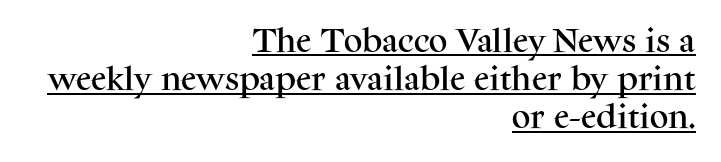
The image shows 26 px text type, upright; set right-aligned, normal line spacing (1.47x), normal letter spacing, underlined.
